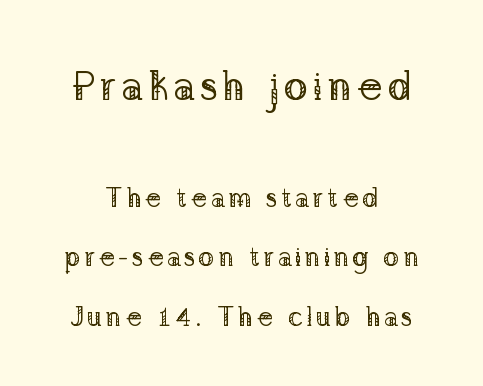
Reading down the block, each line starts at a different indent, mirrored at its end. The rendering uses a large line-height, opening up the rows. Heaviness? Minimal to ordinary, like unemphasized prose. Is this a sans? No — the strokes have serifs.
